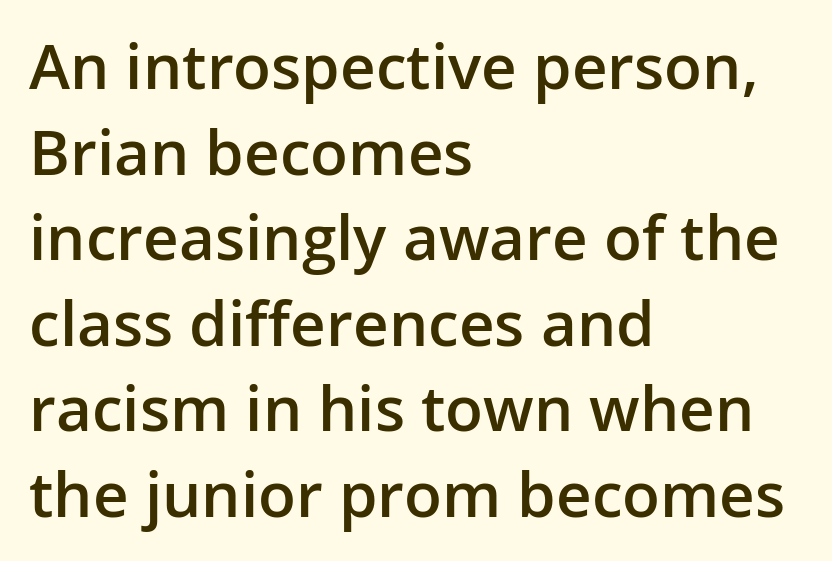
The image shows 62 px semibold sans-serif type, upright; set left-aligned, normal line spacing (1.38x), normal letter spacing, not underlined; low stroke contrast and a medium x-height.
